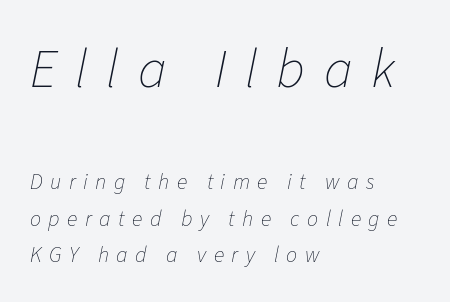
Q: Is the text bold? A: No.
Q: Is the text italic (slanted)? A: Yes, it leans right by about 11 degrees.
Q: Is the text underlined? A: No.
Q: How is the paragraph aligned? A: Left-aligned.
Q: Is the spacing between letters normal or unusually wide? A: Unusually wide.
Q: Is the spacing between lines tight, normal or loose? A: Normal.
Q: Which block of text is set in a larger size, the first (top) or the second (bottom)? A: The first (top) one.
Q: Width (condensed, normal, or wide)? A: Normal.
Q: Stroke contrast? A: Low.
Q: x-height? A: Medium.
Q: Monospaced? A: No.
